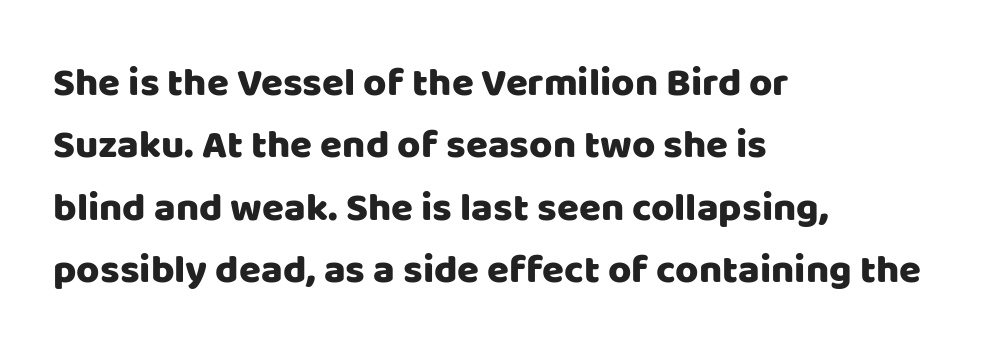
Q: Is the text italic (slanted)? A: No, it is upright.
Q: Is the typeface a serif or a sans-serif typeface? A: Sans-serif.
Q: Is the text underlined? A: No.
Q: How is the paragraph aligned? A: Left-aligned.
Q: Is the spacing between letters normal or unusually wide? A: Normal.
Q: Is the spacing between lines tight, normal or loose? A: Normal.
Q: Width (condensed, normal, or wide)? A: Normal.
Q: Stroke contrast? A: Low.
Q: x-height? A: Large.
Q: Monospaced? A: No.
